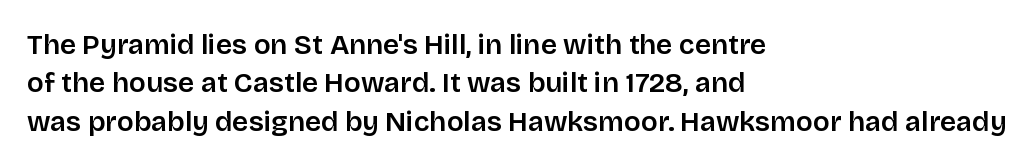
Each letter's strokes conclude bluntly, with no projecting serifs. When letters stand straight like this, we call the style roman or upright. The text block is weighted toward the left margin, trailing off unevenly rightward. The rows are spaced the way most documents space them. In terms of letterspacing, this is plain default setting. You could not count columns in this text — the font is proportionally spaced.
